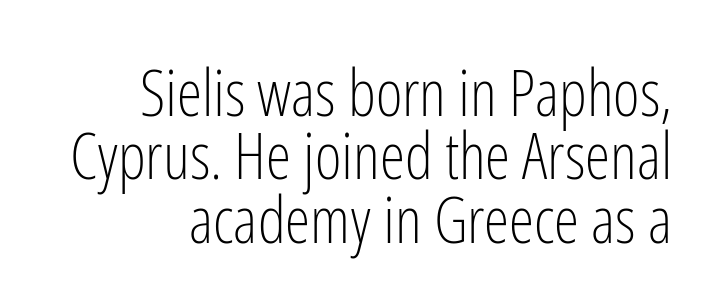
The image shows 64 px light, condensed sans-serif type, upright; set right-aligned, tight line spacing (0.99x), normal letter spacing, not underlined; low stroke contrast and a medium x-height.
